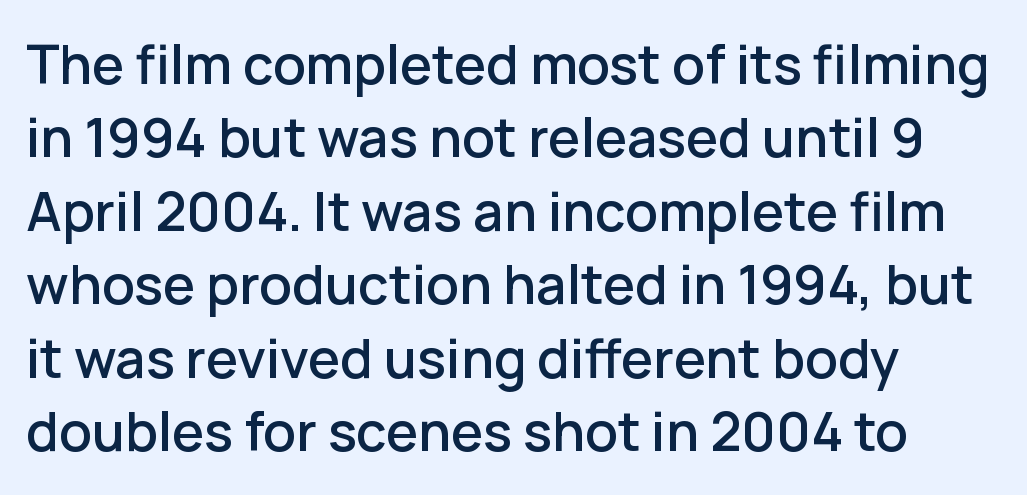
The image shows 54 px sans-serif type, upright; set left-aligned, normal line spacing (1.36x), normal letter spacing, not underlined; low stroke contrast and a medium x-height.
